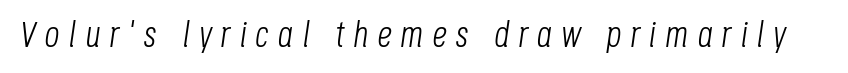
Q: Is the text bold? A: No.
Q: Is the text italic (slanted)? A: Yes, it leans right by about 8 degrees.
Q: Is the text underlined? A: No.
Q: Is the spacing between letters normal or unusually wide? A: Unusually wide.
Q: Width (condensed, normal, or wide)? A: Condensed.
Q: Stroke contrast? A: Low.
Q: x-height? A: Large.
Q: Monospaced? A: No.
